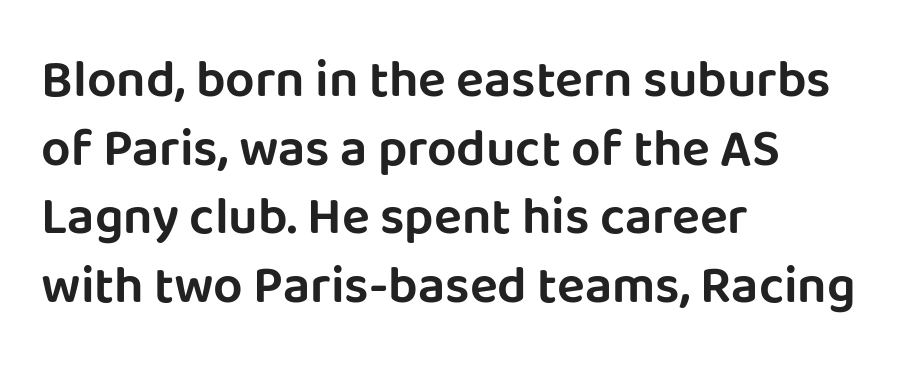
Q: Is the text italic (slanted)? A: No, it is upright.
Q: Is the typeface a serif or a sans-serif typeface? A: Sans-serif.
Q: Is the text underlined? A: No.
Q: How is the paragraph aligned? A: Left-aligned.
Q: Is the spacing between letters normal or unusually wide? A: Normal.
Q: Is the spacing between lines tight, normal or loose? A: Normal.
Q: Width (condensed, normal, or wide)? A: Normal.
Q: Stroke contrast? A: Low.
Q: x-height? A: Large.
Q: Monospaced? A: No.
